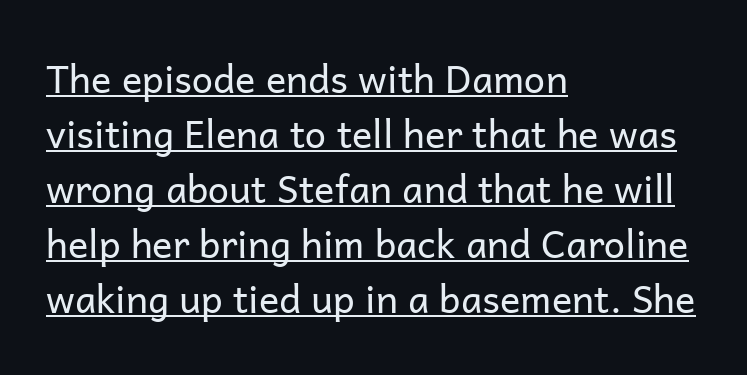
The image shows 38 px regular-weight sans-serif type, upright; set left-aligned, normal line spacing (1.45x), normal letter spacing, underlined; low stroke contrast and a medium x-height.
